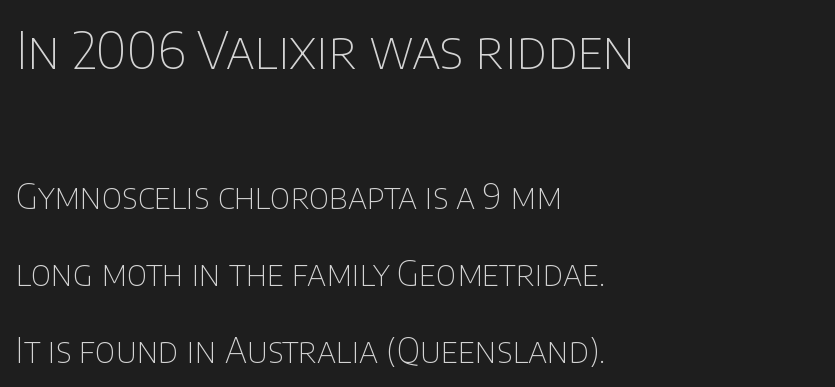
The image shows 51 px thin sans-serif type, upright; set left-aligned, loose line spacing (2.27x), normal letter spacing, not underlined; the first (top) block is 1.5x larger; low stroke contrast and a large x-height.
